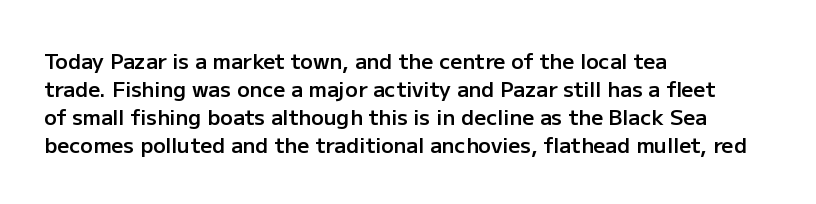
{"italic": "no", "bold": "semi", "underline": "no", "align": "left", "line_spacing": "normal", "line_spacing_ratio": 1.33, "letter_spacing": "normal", "letter_spacing_em": 0.0, "glyph_px": 21}
